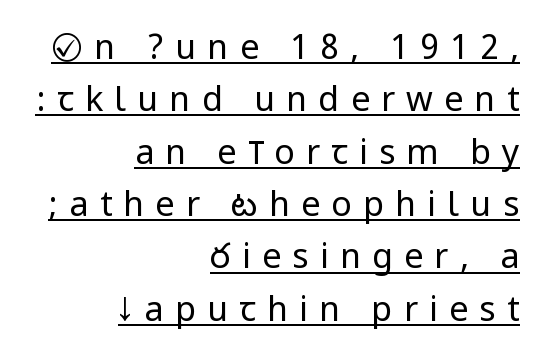
{"serif": "no", "italic": "no", "bold": "no", "weight": "regular", "width": "condensed", "stroke_contrast": "low", "underline": "yes", "align": "right", "line_spacing": "normal", "line_spacing_ratio": 1.54, "letter_spacing": "wide", "letter_spacing_em": 0.33, "glyph_px": 34}
